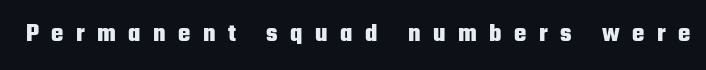
Q: Is the text bold? A: Yes.
Q: Is the text italic (slanted)? A: No, it is upright.
Q: Is the text underlined? A: No.
Q: Is the spacing between letters normal or unusually wide? A: Unusually wide.
